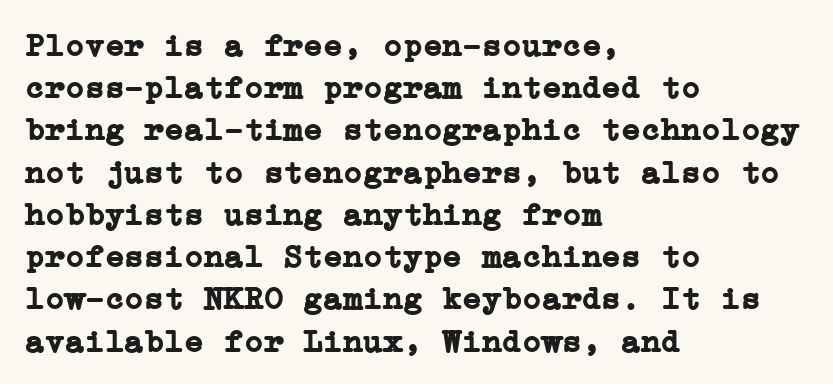
The rendering uses a moderate line-height, typical for paragraphs. Notice how thick the strokes are: this is what a full bold looks like. This rendering uses left alignment, leaving the right contour irregular. Every stem runs plumb, perpendicular to the baseline. Students, note that the glyphs here touch the page at normal intervals. This is serif lettering, the kind often seen in printed books.
